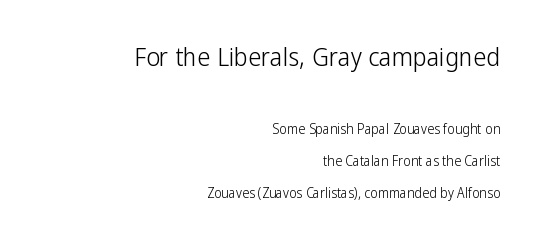
Q: Is the text bold? A: No.
Q: Is the text italic (slanted)? A: No, it is upright.
Q: Is the text underlined? A: No.
Q: How is the paragraph aligned? A: Right-aligned.
Q: Is the spacing between letters normal or unusually wide? A: Normal.
Q: Is the spacing between lines tight, normal or loose? A: Loose.
Q: Which block of text is set in a larger size, the first (top) or the second (bottom)? A: The first (top) one.
